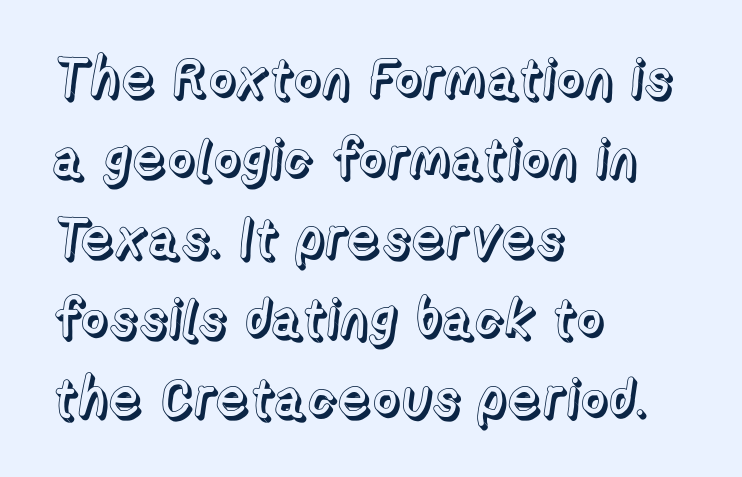
Q: Is the text italic (slanted)? A: Yes.
Q: Is the text underlined? A: No.
Q: How is the paragraph aligned? A: Left-aligned.
Q: Is the spacing between letters normal or unusually wide? A: Normal.
Q: Is the spacing between lines tight, normal or loose? A: Normal.
Q: Width (condensed, normal, or wide)? A: Normal.
Q: x-height? A: Medium.
Q: Monospaced? A: No.
